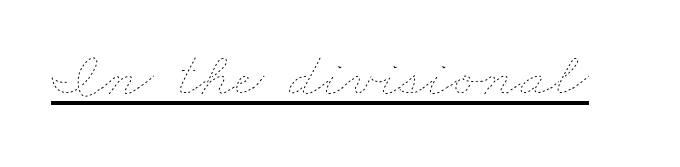
{"bold": "no", "weight": "thin", "width": "wide", "stroke_contrast": "low", "x_height": "small", "monospaced": "no", "underline": "yes", "letter_spacing": "normal", "letter_spacing_em": 0.0, "glyph_px": 64}
